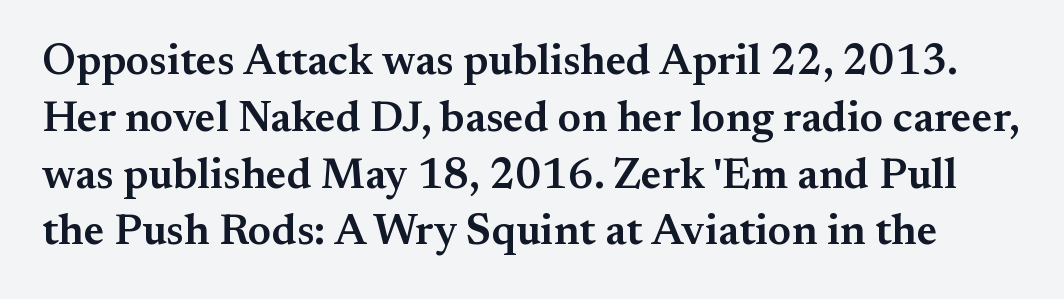
{"serif": "yes", "italic": "no", "bold": "semi", "weight": "semibold", "width": "normal", "stroke_contrast": "medium", "x_height": "small", "monospaced": "no", "underline": "no", "line_spacing": "normal", "line_spacing_ratio": 1.32, "letter_spacing": "normal", "letter_spacing_em": 0.0, "glyph_px": 43}
